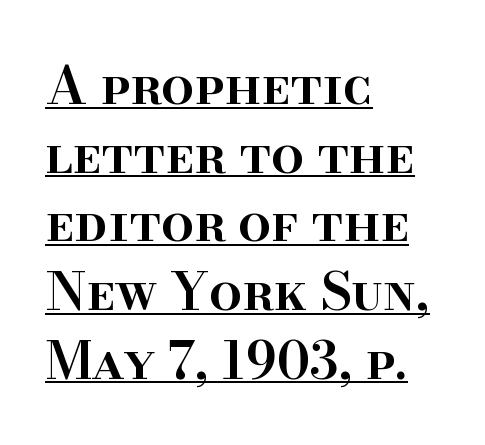
The compositor pushed each line to the left boundary. These lines are rendered in a variable-pitch font. The characters display serif detailing at their extremities. Line spacing here is normal. Students, note that the glyphs here touch the page at normal intervals. Glance below the letters and you will spot a drawn line.
